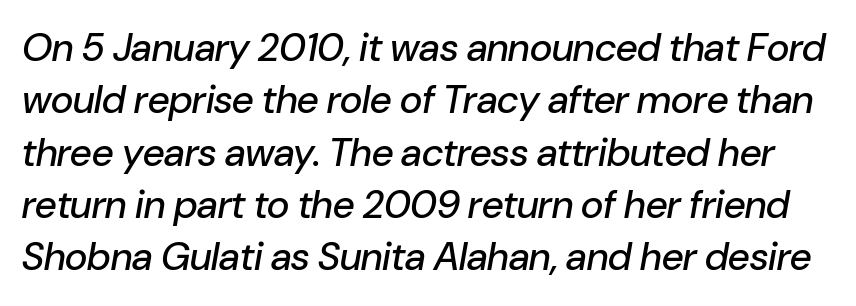
{"italic": "yes", "lean": "right", "slant_degrees": 10, "width": "normal", "stroke_contrast": "low", "x_height": "medium", "monospaced": "no", "underline": "no", "line_spacing": "normal", "line_spacing_ratio": 1.34, "letter_spacing": "normal", "letter_spacing_em": 0.0, "glyph_px": 39}
